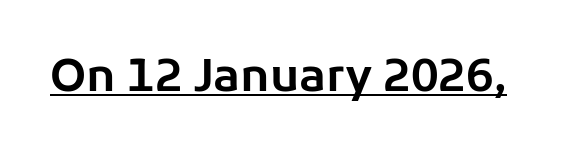
The image shows 45 px sans-serif type, upright; set normal letter spacing, underlined; low stroke contrast and a medium x-height.
